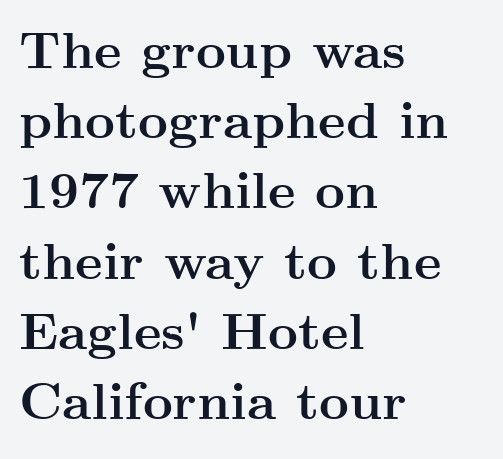
The image shows 52 px semibold, wide serif type, upright; set left-aligned, normal line spacing (1.35x), normal letter spacing, not underlined; medium stroke contrast and a small x-height.
